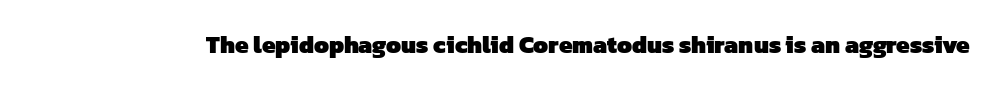
Q: Is the text bold? A: Yes.
Q: Is the text underlined? A: No.
Q: Is the spacing between letters normal or unusually wide? A: Normal.
